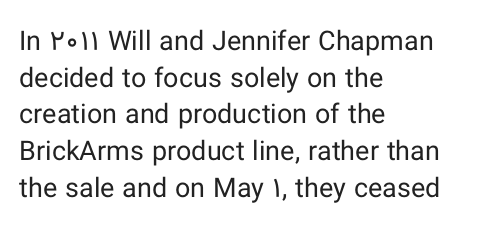
Q: Is the text bold? A: No.
Q: Is the text italic (slanted)? A: No, it is upright.
Q: Is the text underlined? A: No.
Q: How is the paragraph aligned? A: Left-aligned.
Q: Is the spacing between letters normal or unusually wide? A: Normal.
Q: Is the spacing between lines tight, normal or loose? A: Normal.
